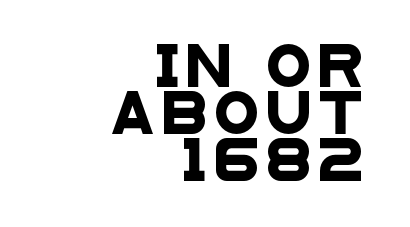
Q: Is the typeface a serif or a sans-serif typeface? A: Sans-serif.
Q: Is the text underlined? A: No.
Q: How is the paragraph aligned? A: Right-aligned.
Q: Is the spacing between lines tight, normal or loose? A: Tight.
Q: Width (condensed, normal, or wide)? A: Wide.
Q: Stroke contrast? A: Low.
Q: x-height? A: Large.
Q: Monospaced? A: No.
